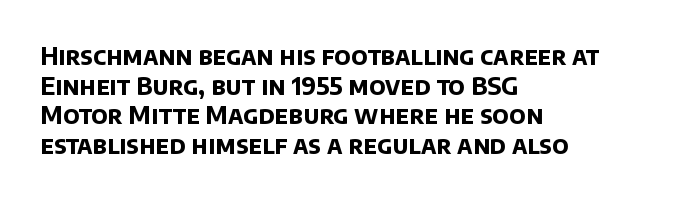
Q: Is the text bold? A: Yes.
Q: Is the text underlined? A: No.
Q: How is the paragraph aligned? A: Left-aligned.
Q: Is the spacing between letters normal or unusually wide? A: Normal.
